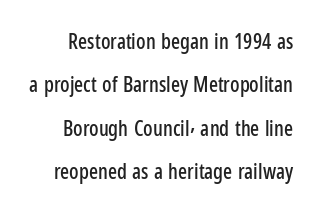
Italic: no, the glyphs are upright roman. Compared with typical body copy, the letter spacing here is the same. Descender tails drop into unmarked territory. The designer dialed line spacing up above the default.
